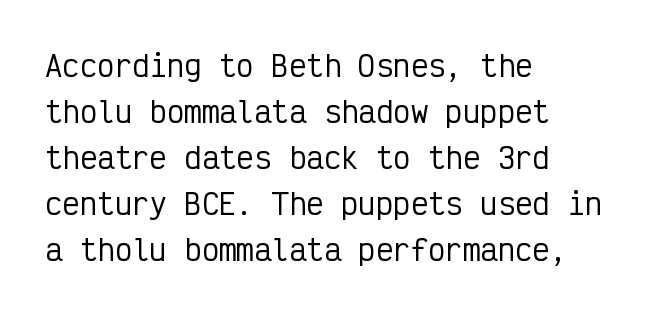
The image shows 29 px condensed sans-serif type, upright, monospaced; set left-aligned, normal line spacing (1.59x), normal letter spacing, not underlined; low stroke contrast and a medium x-height.
